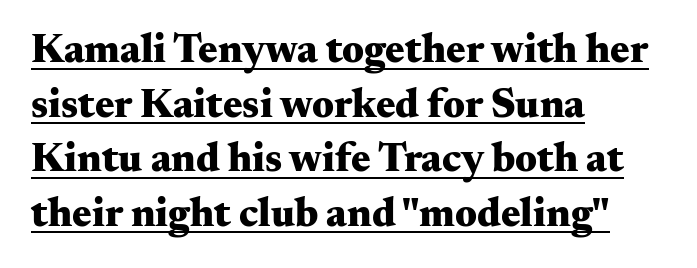
{"serif": "yes", "italic": "no", "bold": "yes", "weight": "heavy", "width": "wide", "stroke_contrast": "medium", "x_height": "small", "monospaced": "no", "underline": "yes", "align": "left", "line_spacing": "normal", "line_spacing_ratio": 1.33, "letter_spacing": "normal", "letter_spacing_em": 0.0, "glyph_px": 41}
